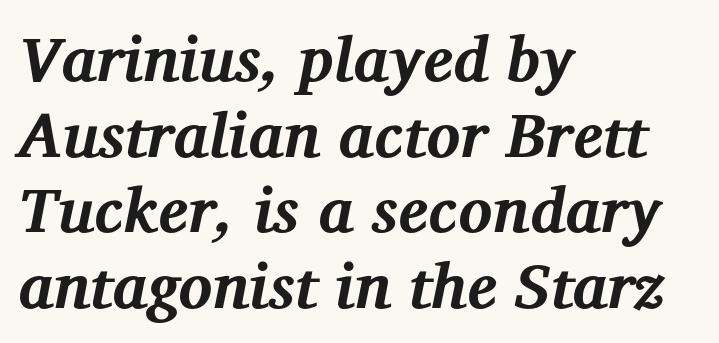
{"serif": "yes", "italic": "yes", "lean": "right", "slant_degrees": 12, "bold": "yes", "weight": "bold", "width": "normal", "stroke_contrast": "medium", "x_height": "medium", "monospaced": "no", "underline": "no", "align": "left", "line_spacing_ratio": 1.2, "letter_spacing": "normal", "letter_spacing_em": 0.0, "glyph_px": 63}
